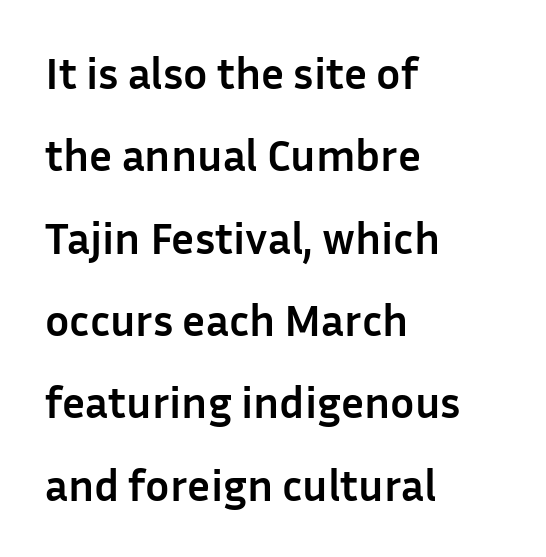
The image shows 45 px semibold sans-serif type, upright; set left-aligned, line spacing 1.83x, normal letter spacing, not underlined; low stroke contrast and a medium x-height.
